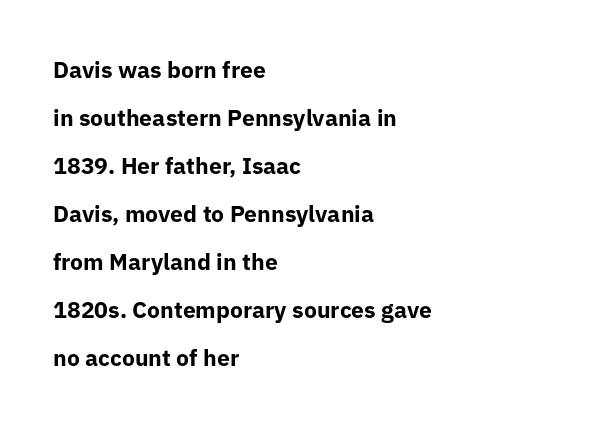
{"italic": "no", "bold": "yes", "underline": "no", "align": "left", "line_spacing": "loose", "line_spacing_ratio": 2.09, "letter_spacing": "normal", "letter_spacing_em": 0.0, "glyph_px": 23}
